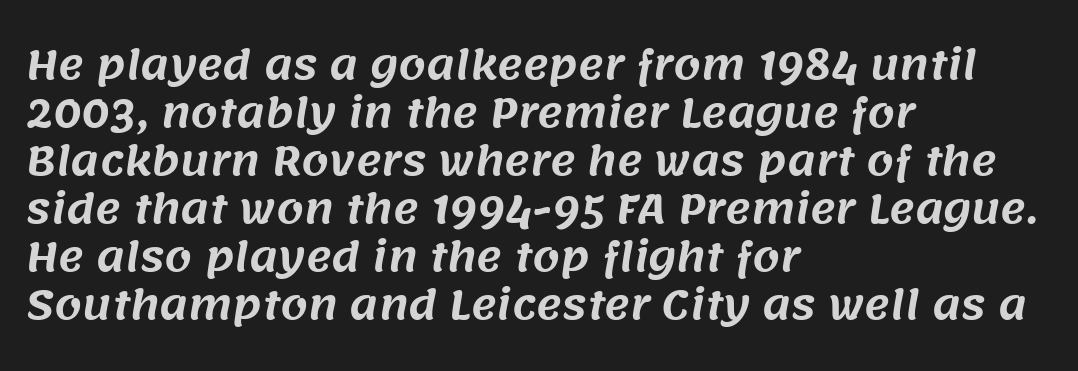
{"serif": "no", "width": "normal", "stroke_contrast": "medium", "x_height": "large", "monospaced": "no", "underline": "no", "align": "left", "line_spacing_ratio": 1.23, "letter_spacing": "normal", "letter_spacing_em": 0.0, "glyph_px": 39}
